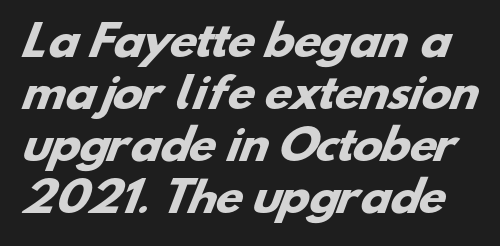
{"serif": "no", "bold": "yes", "weight": "heavy", "width": "wide", "stroke_contrast": "low", "x_height": "small", "monospaced": "no", "underline": "no", "line_spacing": "normal", "line_spacing_ratio": 1.3, "letter_spacing": "normal", "letter_spacing_em": 0.0, "glyph_px": 40}
